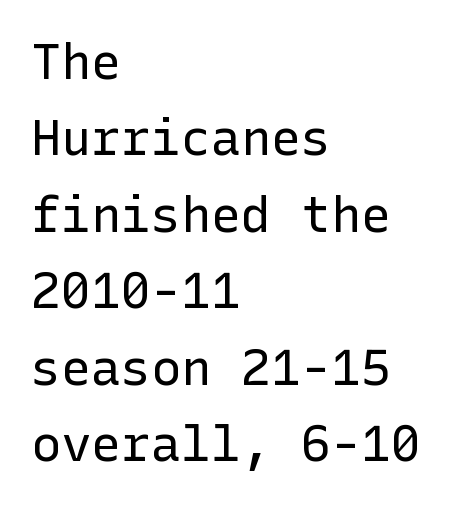
The image shows 50 px regular-weight sans-serif type, upright; set left-aligned, normal line spacing (1.53x), normal letter spacing, not underlined; low stroke contrast and a medium x-height.
